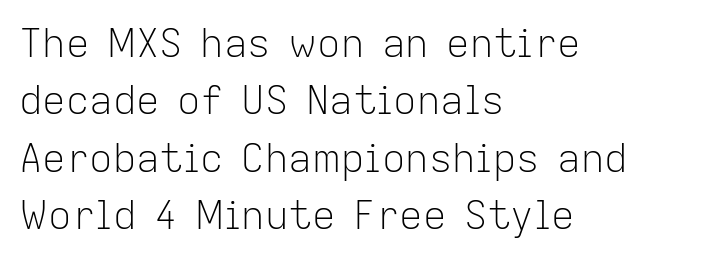
{"serif": "no", "italic": "no", "bold": "no", "weight": "light", "width": "normal", "stroke_contrast": "low", "x_height": "medium", "monospaced": "no", "underline": "no", "align": "left", "line_spacing": "normal", "line_spacing_ratio": 1.47, "letter_spacing": "normal", "letter_spacing_em": 0.0, "glyph_px": 39}
